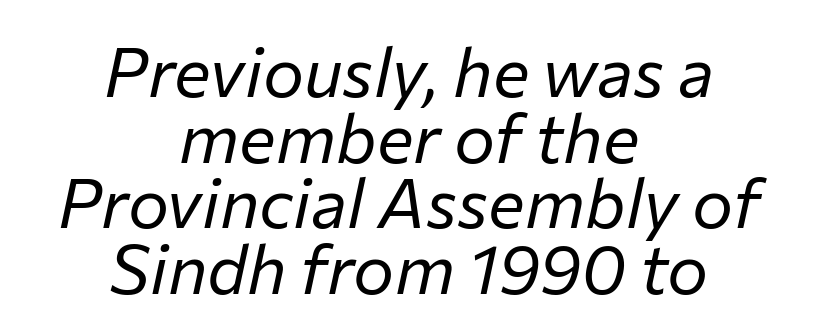
The image shows 69 px regular-weight type, italic (leaning right); set centered, tight line spacing (0.95x), normal letter spacing, not underlined; low stroke contrast and a medium x-height.
